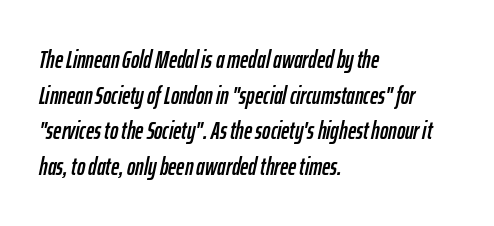
{"italic": "yes", "lean": "right", "slant_degrees": 12, "underline": "no", "align": "left", "line_spacing": "normal", "line_spacing_ratio": 1.43, "letter_spacing": "normal", "letter_spacing_em": 0.0, "glyph_px": 25}
